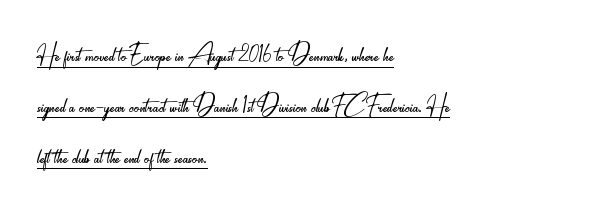
Think of a printed novel: that variable character pitch is what you see here. Regular leading. Nobody touched the tracking dial on this one. Regarding serifs, this sample does without them.
